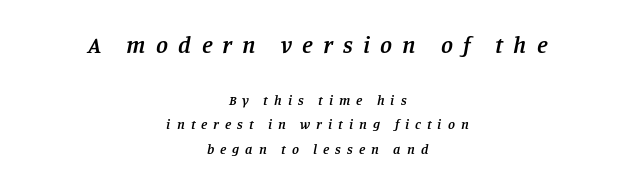
The image shows 24 px text type, italic (leaning right); set centered, line spacing 1.77x, unusually wide letter spacing (+0.43 em), not underlined; the first (top) block is 1.71x larger.
